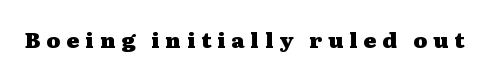
Q: Is the text bold? A: Yes.
Q: Is the text italic (slanted)? A: No, it is upright.
Q: Is the text underlined? A: No.
Q: Is the spacing between letters normal or unusually wide? A: Unusually wide.
